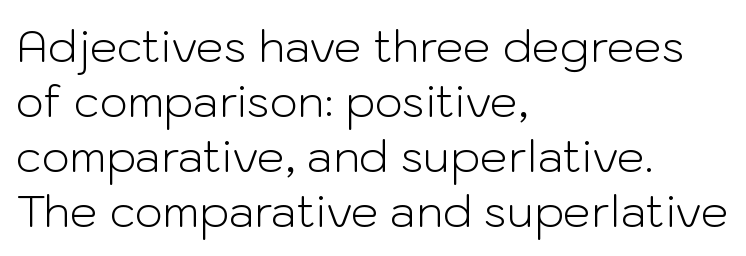
{"serif": "no", "italic": "no", "bold": "no", "weight": "light", "width": "normal", "stroke_contrast": "low", "x_height": "medium", "monospaced": "no", "underline": "no", "align": "left", "line_spacing": "normal", "line_spacing_ratio": 1.25, "letter_spacing": "normal", "letter_spacing_em": 0.0, "glyph_px": 44}
